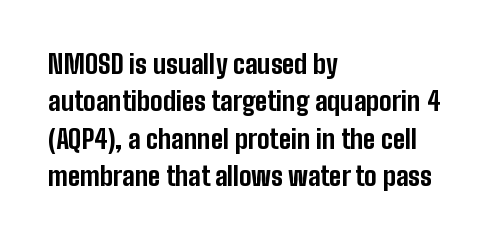
The image shows 26 px bold type, upright; set left-aligned, normal line spacing (1.44x), normal letter spacing, not underlined.
